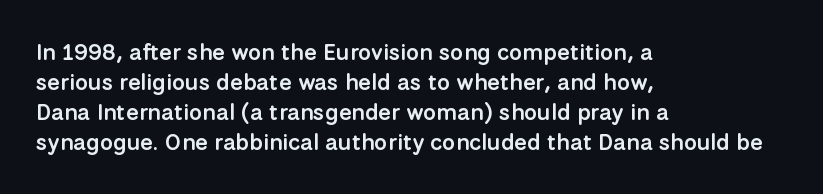
The image shows 23 px text type, upright; set left-aligned, normal line spacing (1.31x), normal letter spacing, not underlined.
